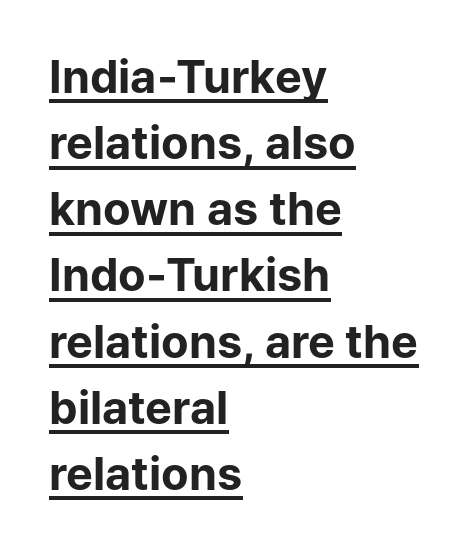
Does extra space separate the letters? No, they use regular spacing. Summary of vertical rhythm: regular, with standard interline spacing. The setting favours the left margin, as ordinary paragraphs usually do. The type family on display is of the sans-serif kind. Italic? Not at all — the glyphs are vertical.
